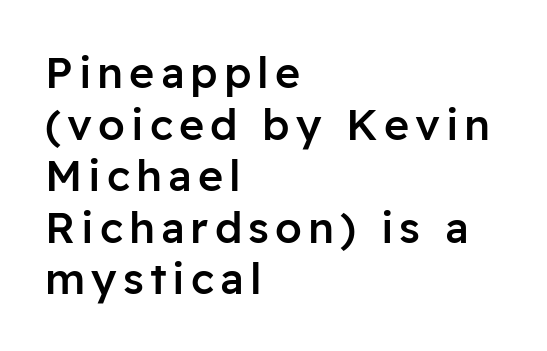
The glyphs are unaccompanied by any horizontal stroke below them. A typesetter would call this proportional, since set widths differ per character. Notice how the stems are strictly vertical — no italics here. One-word summary of the alignment: left. Typographic density is moderately raised because the face is semibold.
